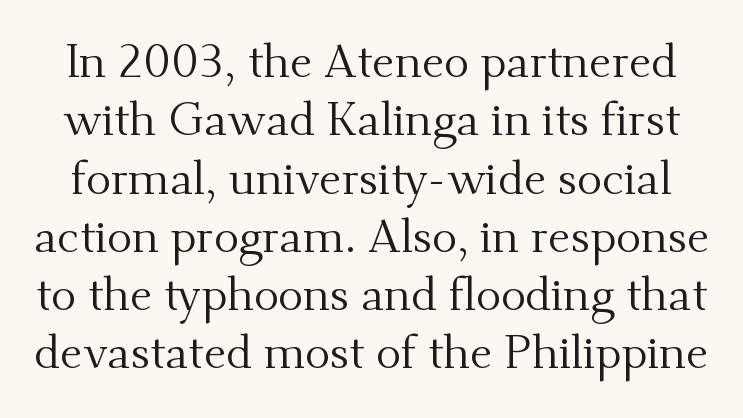
In terms of posture, this sample is upright. The weight would be labelled regular, book, light, or lighter still. Honestly, the letter spacing is just normal — you wouldn't notice it. Beneath every word, the page is bare.
